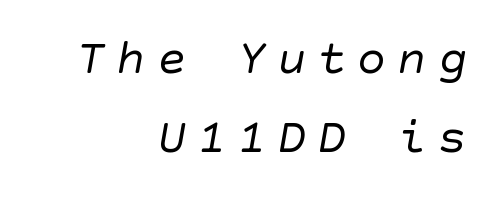
The image shows 49 px regular-weight sans-serif type; set right-aligned, normal line spacing (1.62x), unusually wide letter spacing (+0.22 em), not underlined; low stroke contrast and a large x-height.
